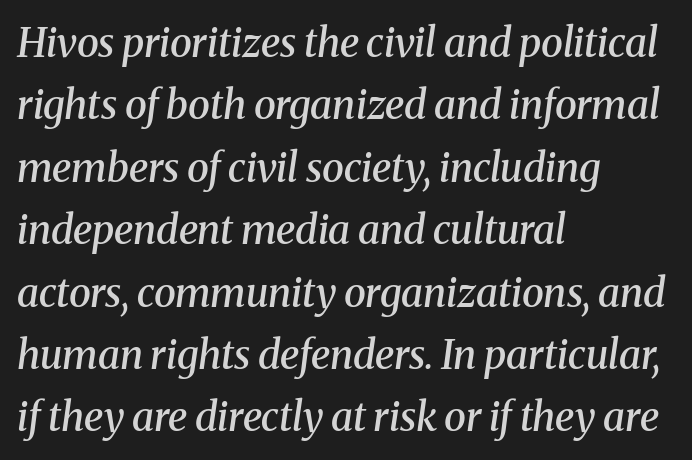
Q: Is the text bold? A: Semi-bold.
Q: Is the text italic (slanted)? A: Yes, it leans right by about 8 degrees.
Q: Is the typeface a serif or a sans-serif typeface? A: Serif.
Q: Is the text underlined? A: No.
Q: How is the paragraph aligned? A: Left-aligned.
Q: Is the spacing between letters normal or unusually wide? A: Normal.
Q: Is the spacing between lines tight, normal or loose? A: Normal.
Q: Width (condensed, normal, or wide)? A: Normal.
Q: Stroke contrast? A: Medium.
Q: x-height? A: Medium.
Q: Monospaced? A: No.
